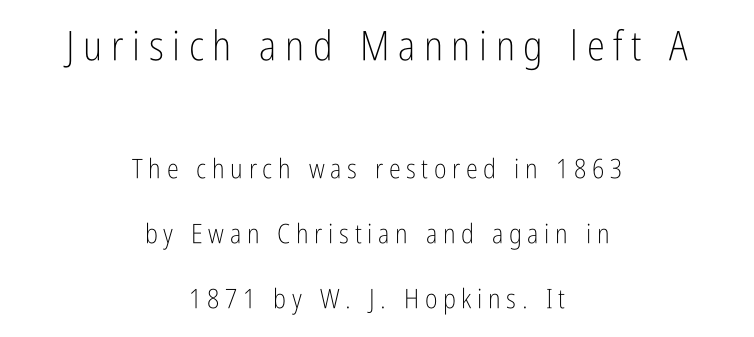
The image shows 41 px light, condensed sans-serif type, upright; set centered, loose line spacing (2.41x), unusually wide letter spacing (+0.21 em), not underlined; the first (top) block is 1.52x larger; low stroke contrast and a medium x-height.
